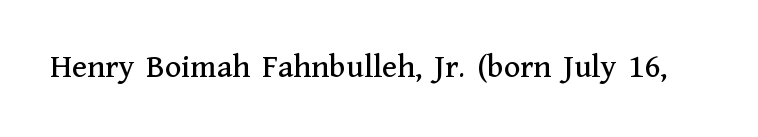
Q: Is the text italic (slanted)? A: No, it is upright.
Q: Is the typeface a serif or a sans-serif typeface? A: Serif.
Q: Is the text underlined? A: No.
Q: Is the spacing between letters normal or unusually wide? A: Normal.
Q: Width (condensed, normal, or wide)? A: Normal.
Q: Stroke contrast? A: Medium.
Q: x-height? A: Medium.
Q: Monospaced? A: No.
